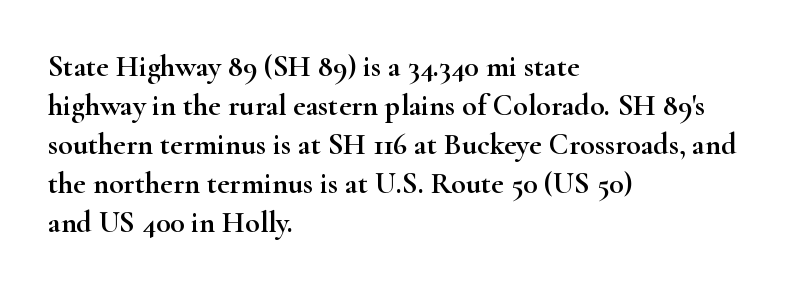
Varying glyph widths throughout — classic text-font behaviour. Style check: upright. The vertical gap from one line to the next is medium. Compared with typical body copy, the letter spacing here is the same.
